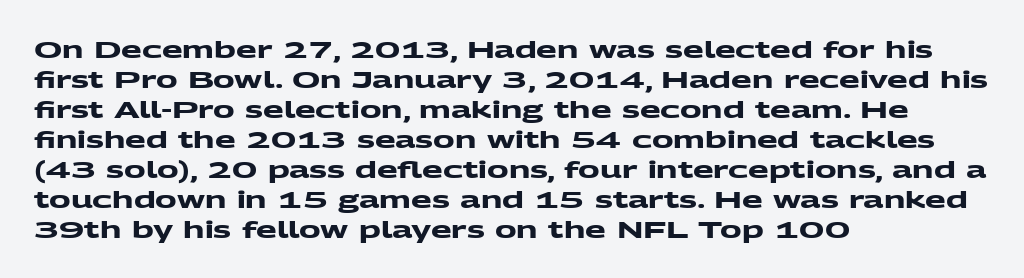
The image shows 24 px bold type; set left-aligned, normal line spacing (1.25x), normal letter spacing, not underlined.
